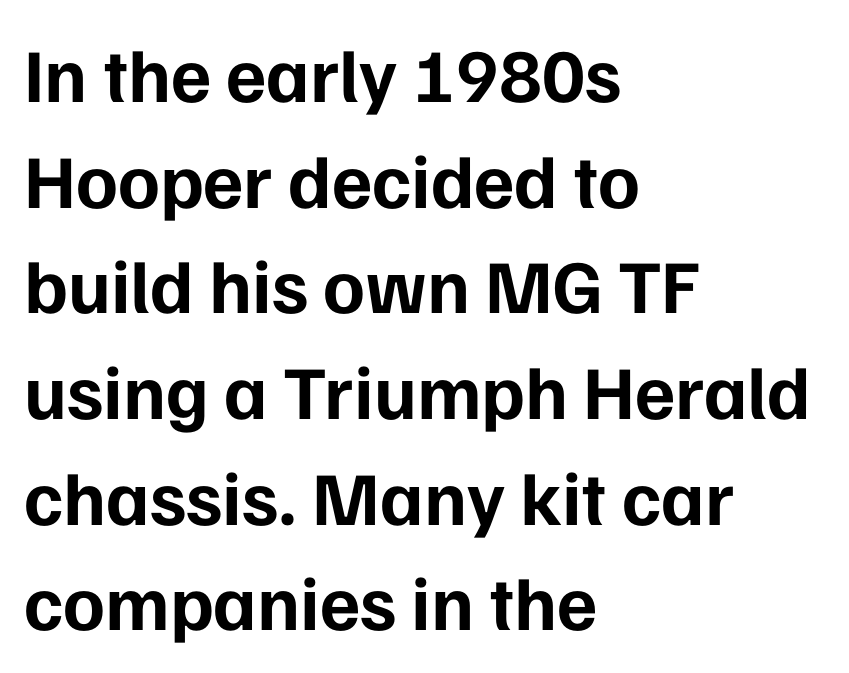
Q: Is the text bold? A: Yes.
Q: Is the text italic (slanted)? A: No, it is upright.
Q: Is the typeface a serif or a sans-serif typeface? A: Sans-serif.
Q: Is the text underlined? A: No.
Q: How is the paragraph aligned? A: Left-aligned.
Q: Is the spacing between letters normal or unusually wide? A: Normal.
Q: Is the spacing between lines tight, normal or loose? A: Normal.
Q: Width (condensed, normal, or wide)? A: Normal.
Q: Stroke contrast? A: Low.
Q: x-height? A: Medium.
Q: Monospaced? A: No.
